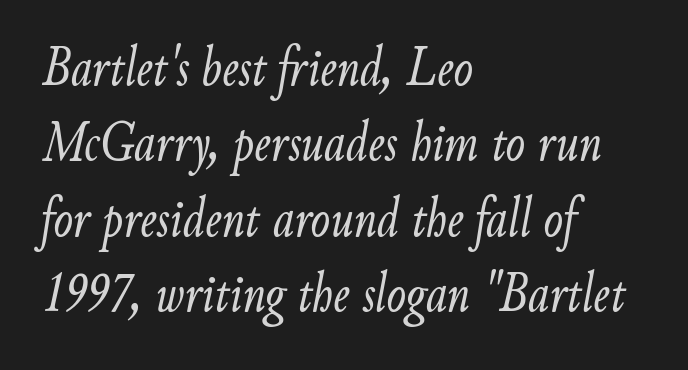
Whoever set this chose a conventional vertical rhythm. A typesetter would call this proportional, since set widths differ per character. How are the letters spaced? Ordinarily, with no added tracking. The strokes are not fattened; the text isn't bold. The whole block is typeset with a tilt. The space directly below the letters is spotless.
